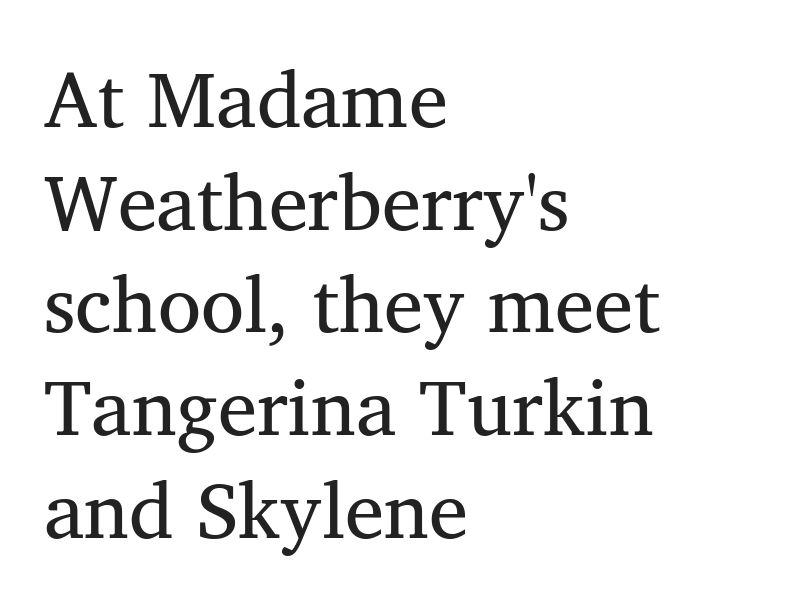
The image shows 79 px regular-weight serif type; set left-aligned, normal line spacing (1.3x), normal letter spacing, not underlined; medium stroke contrast and a medium x-height.
